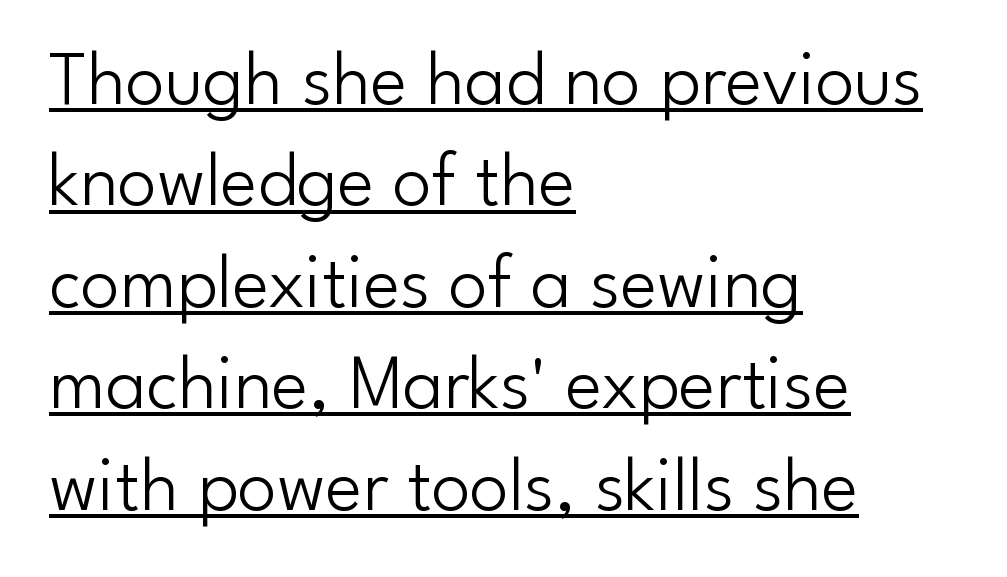
{"serif": "no", "italic": "no", "bold": "no", "weight": "light", "width": "normal", "stroke_contrast": "low", "x_height": "small", "monospaced": "no", "underline": "yes", "align": "left", "line_spacing": "normal", "line_spacing_ratio": 1.3, "letter_spacing": "normal", "letter_spacing_em": 0.0, "glyph_px": 78}
